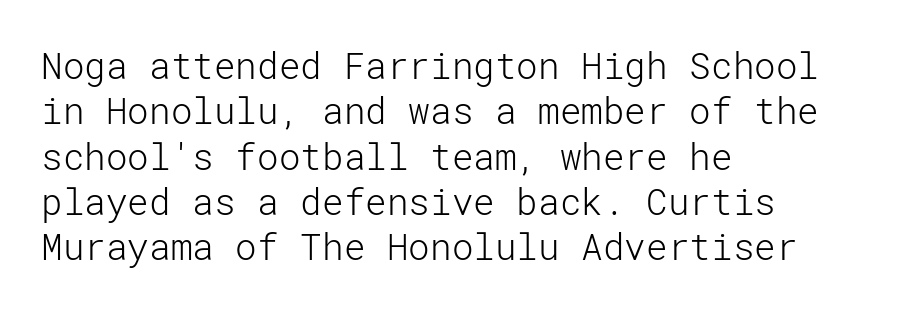
In terms of posture, this sample is upright. Regarding leading, the lines here are spaced in the standard way. Unmarked baselines from the first word to the last. No extra tracking has been applied to these lines. Visually the block forms a straight wall on the left and a jagged coastline on the right. Note: no serifs on the glyphs.
